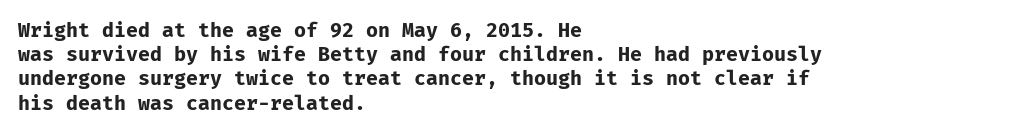
Descenders hang freely into open space. The paragraph has a hard left edge and a soft right edge. It's the straight-up-and-down kind of type. Observe the ordinary spacing: letters are neighbours, not strangers. Weight check: bold — yes, fully.
